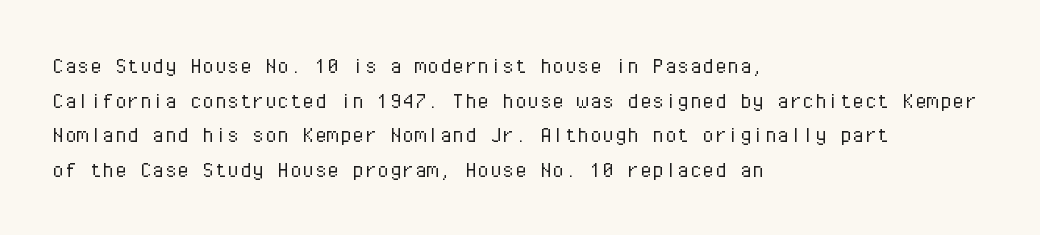
Q: Is the text bold? A: No.
Q: Is the text italic (slanted)? A: No, it is upright.
Q: Is the text underlined? A: No.
Q: How is the paragraph aligned? A: Left-aligned.
Q: Is the spacing between letters normal or unusually wide? A: Normal.
Q: Is the spacing between lines tight, normal or loose? A: Normal.
